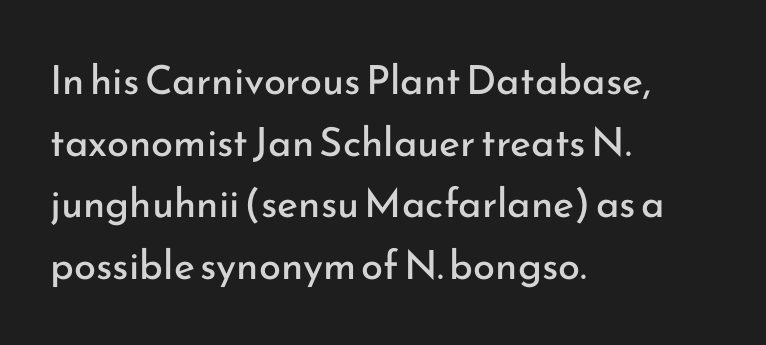
Characters follow at the spacing the type designer built in. This sample keeps an unexceptional amount of space between lines. Line starts are locked; line ends wander. The lettering stays uniformly vertical, giving the passage a roman look. Nope, no serifs anywhere on these letters.
